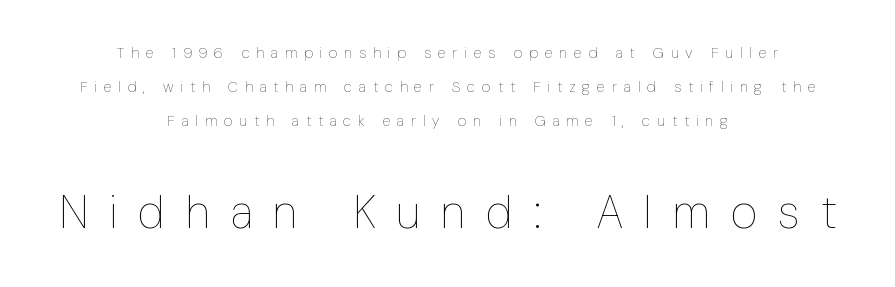
The image shows 46 px thin, condensed type, upright; set centered, loose line spacing (2.28x), unusually wide letter spacing (+0.46 em), not underlined; the second (bottom) block is 3.07x larger; low stroke contrast and a medium x-height.
